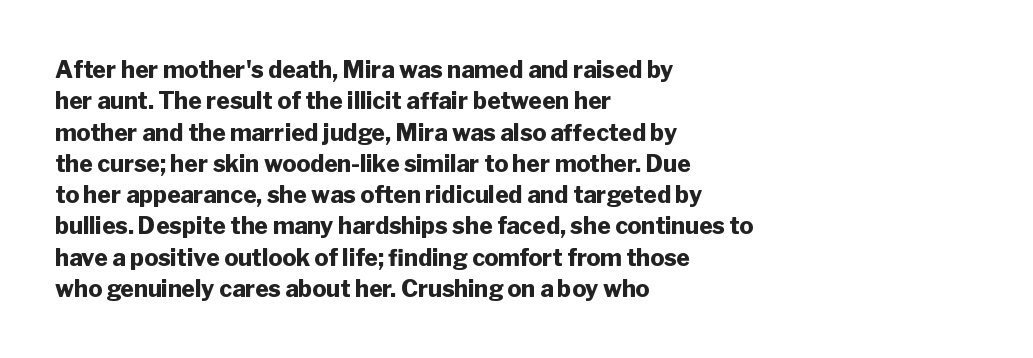
The image shows 23 px bold type, upright; set left-aligned, normal line spacing (1.36x), normal letter spacing, not underlined.
